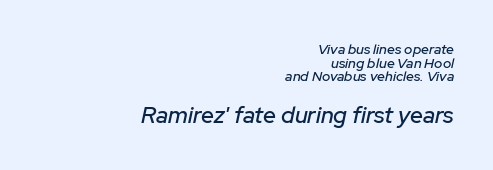
The image shows 23 px text type, italic (leaning right); set right-aligned, tight line spacing (0.98x), normal letter spacing, not underlined; the second (bottom) block is 1.64x larger.
